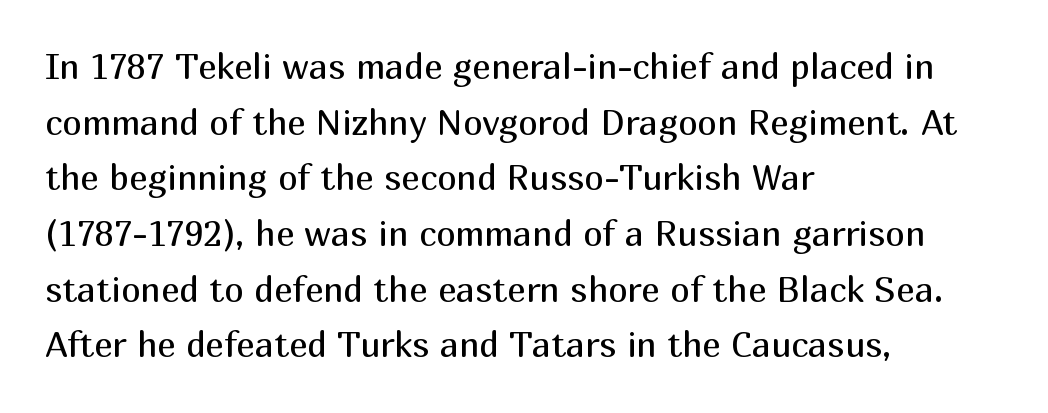
Q: Is the text bold? A: No.
Q: Is the text italic (slanted)? A: No, it is upright.
Q: Is the typeface a serif or a sans-serif typeface? A: Sans-serif.
Q: Is the text underlined? A: No.
Q: How is the paragraph aligned? A: Left-aligned.
Q: Is the spacing between letters normal or unusually wide? A: Normal.
Q: Is the spacing between lines tight, normal or loose? A: Normal.
Q: Width (condensed, normal, or wide)? A: Normal.
Q: Stroke contrast? A: Medium.
Q: x-height? A: Medium.
Q: Monospaced? A: No.
